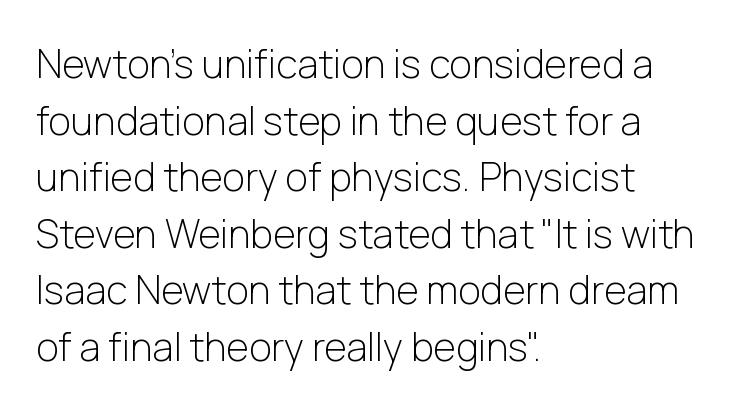
Q: Is the text bold? A: No.
Q: Is the text italic (slanted)? A: No, it is upright.
Q: Is the typeface a serif or a sans-serif typeface? A: Sans-serif.
Q: Is the text underlined? A: No.
Q: How is the paragraph aligned? A: Left-aligned.
Q: Is the spacing between letters normal or unusually wide? A: Normal.
Q: Is the spacing between lines tight, normal or loose? A: Normal.
Q: Width (condensed, normal, or wide)? A: Normal.
Q: Stroke contrast? A: Low.
Q: x-height? A: Medium.
Q: Monospaced? A: No.
